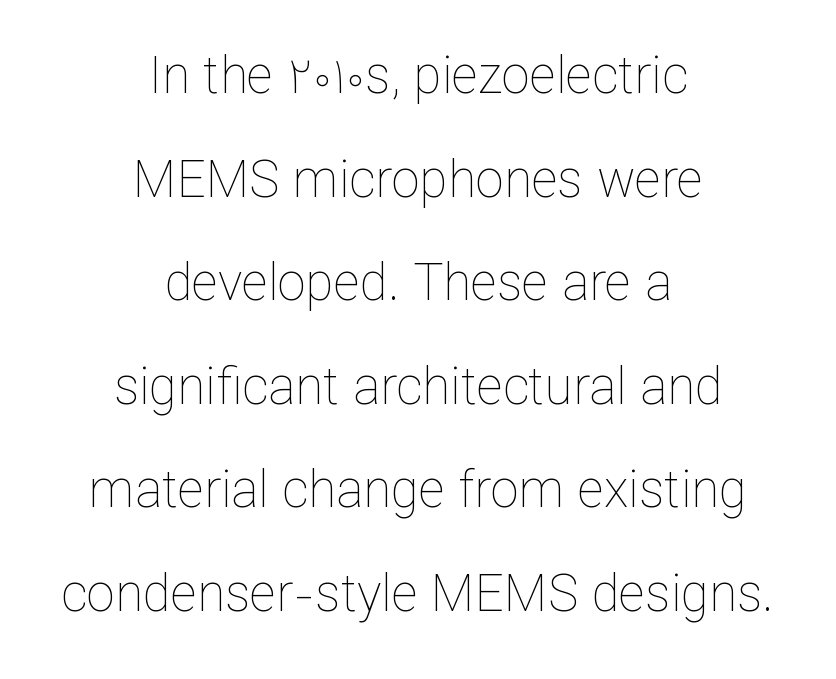
The passage shown is not underscored anywhere. Spacing verdict: proportional, widths tailored to each character. Bold? No — there's no thickening of the strokes. Horizontal alignment here is central, giving a formal, balanced look.
